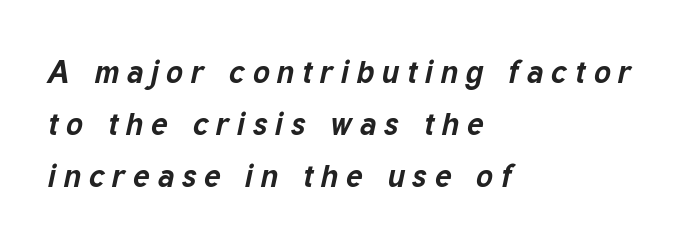
The image shows 32 px bold type, italic (leaning right); set left-aligned, normal line spacing (1.62x), unusually wide letter spacing (+0.23 em), not underlined; low stroke contrast and a medium x-height.
